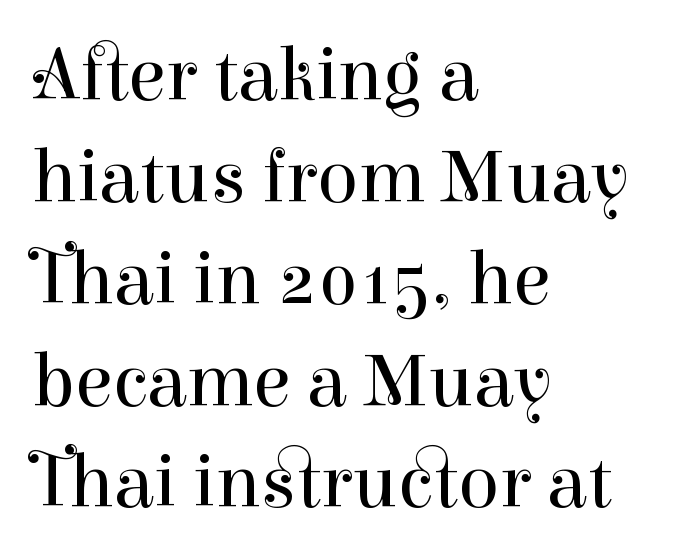
The image shows 76 px regular-weight serif type, upright; set left-aligned, normal line spacing (1.34x), normal letter spacing, not underlined; high stroke contrast and a medium x-height.
